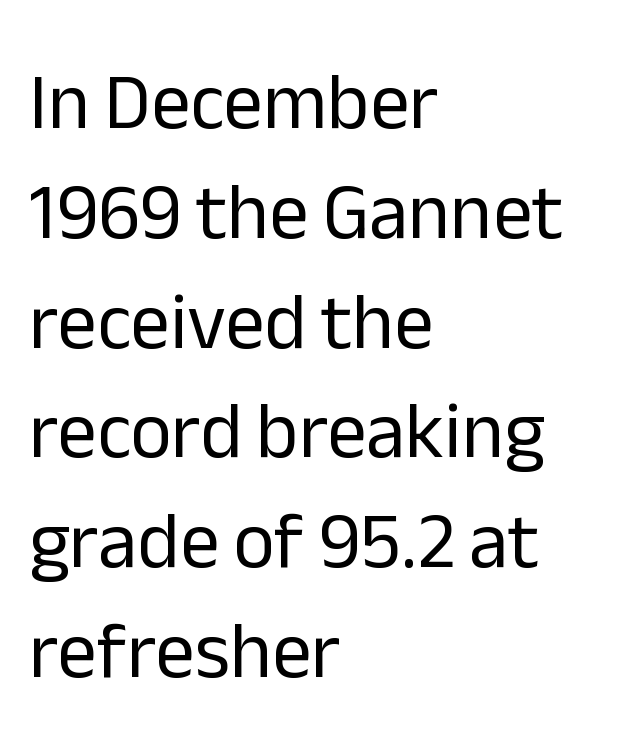
Q: Is the text bold? A: No.
Q: Is the text italic (slanted)? A: No, it is upright.
Q: Is the typeface a serif or a sans-serif typeface? A: Sans-serif.
Q: Is the text underlined? A: No.
Q: How is the paragraph aligned? A: Left-aligned.
Q: Is the spacing between letters normal or unusually wide? A: Normal.
Q: Is the spacing between lines tight, normal or loose? A: Normal.
Q: Width (condensed, normal, or wide)? A: Normal.
Q: Stroke contrast? A: Low.
Q: x-height? A: Medium.
Q: Monospaced? A: No.
